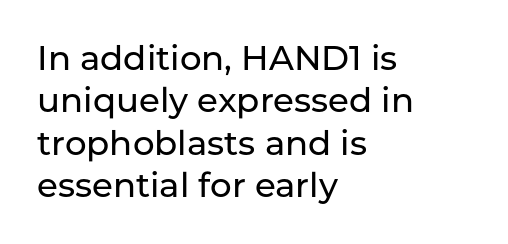
The image shows 34 px sans-serif type, upright; set left-aligned, normal line spacing (1.25x), normal letter spacing, not underlined; low stroke contrast and a medium x-height.
